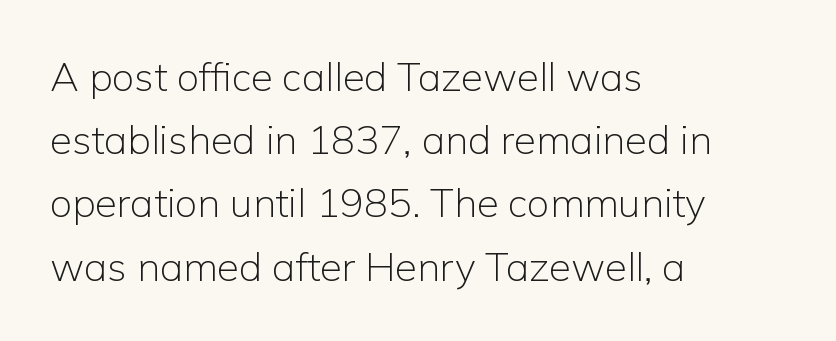
The image shows 40 px light sans-serif type, upright; set left-aligned, normal line spacing (1.58x), normal letter spacing, not underlined; low stroke contrast and a medium x-height.
